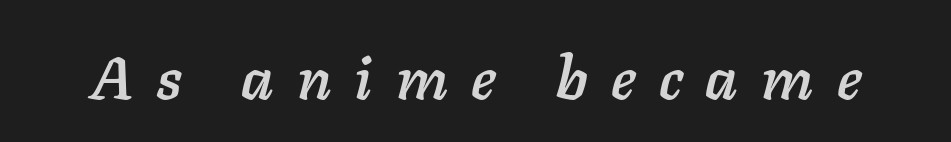
The image shows 60 px text type, italic (leaning right); set unusually wide letter spacing (+0.39 em), not underlined; low stroke contrast and a medium x-height.
